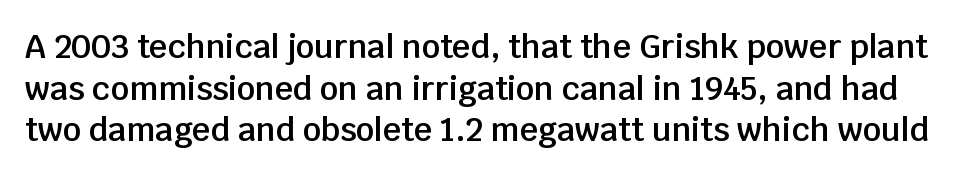
Q: Is the text bold? A: Semi-bold.
Q: Is the text italic (slanted)? A: No, it is upright.
Q: Is the typeface a serif or a sans-serif typeface? A: Sans-serif.
Q: Is the text underlined? A: No.
Q: Is the spacing between letters normal or unusually wide? A: Normal.
Q: Is the spacing between lines tight, normal or loose? A: Normal.
Q: Width (condensed, normal, or wide)? A: Normal.
Q: Stroke contrast? A: Low.
Q: x-height? A: Large.
Q: Monospaced? A: No.
